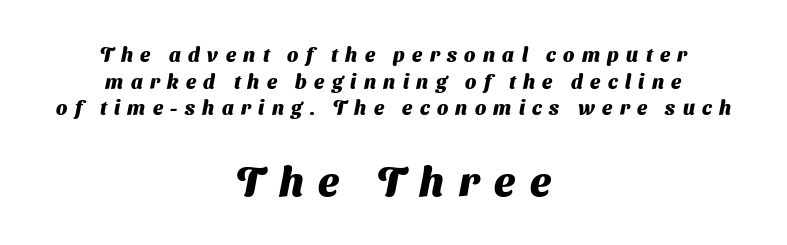
Observe the absence of serifs on each vertical stroke in this sample. This sample keeps an unexceptional amount of space between lines. How heavy is the stroke? Heavy — this is a bold. Between these two stacked blocks, the lower one wins on size.
